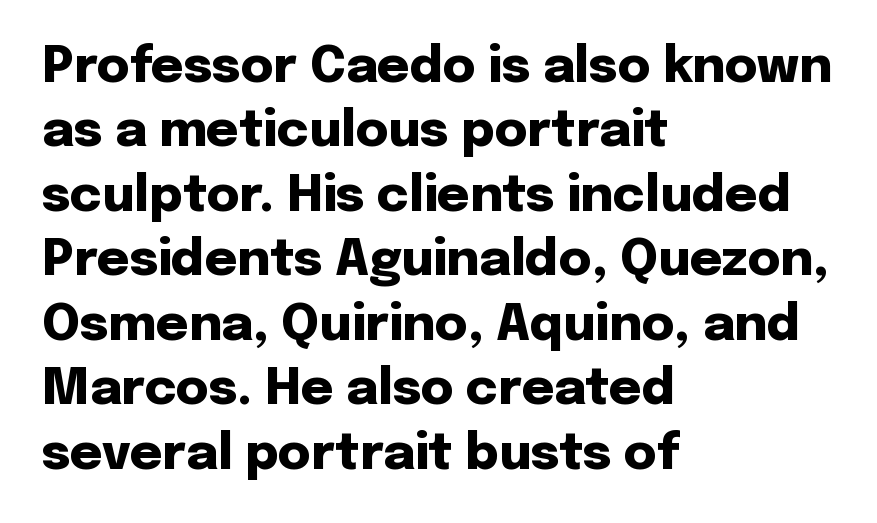
{"serif": "no", "italic": "no", "bold": "yes", "weight": "heavy", "width": "normal", "stroke_contrast": "low", "x_height": "medium", "monospaced": "no", "underline": "no", "align": "left", "line_spacing": "normal", "line_spacing_ratio": 1.29, "letter_spacing": "normal", "letter_spacing_em": 0.0, "glyph_px": 50}
